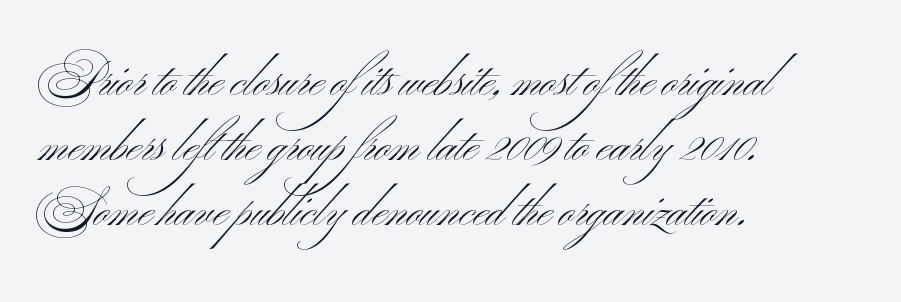
{"serif": "no", "bold": "no", "weight": "light", "width": "wide", "stroke_contrast": "medium", "x_height": "small", "monospaced": "no", "underline": "no", "align": "left", "line_spacing": "normal", "line_spacing_ratio": 1.35, "letter_spacing": "normal", "letter_spacing_em": 0.0, "glyph_px": 48}
